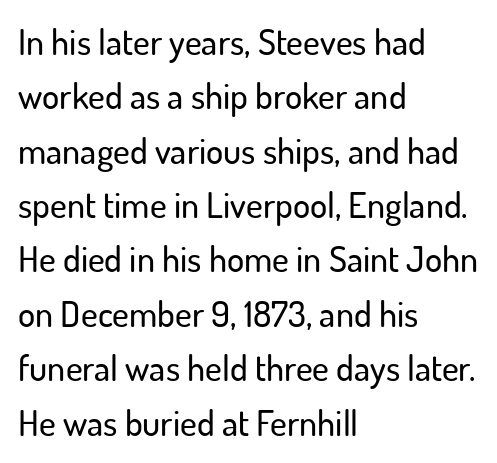
Q: Is the text italic (slanted)? A: No, it is upright.
Q: Is the typeface a serif or a sans-serif typeface? A: Sans-serif.
Q: Is the text underlined? A: No.
Q: How is the paragraph aligned? A: Left-aligned.
Q: Is the spacing between letters normal or unusually wide? A: Normal.
Q: Is the spacing between lines tight, normal or loose? A: Normal.
Q: Width (condensed, normal, or wide)? A: Normal.
Q: Stroke contrast? A: Low.
Q: x-height? A: Small.
Q: Monospaced? A: No.
